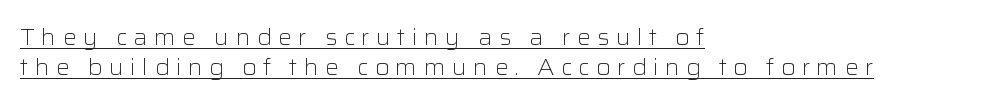
{"italic": "no", "bold": "no", "underline": "yes", "align": "left", "line_spacing": "normal", "line_spacing_ratio": 1.38, "letter_spacing": "wide", "letter_spacing_em": 0.28, "glyph_px": 22}
